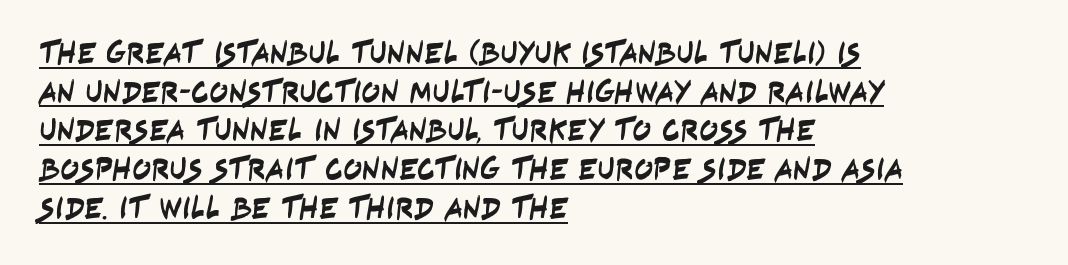
The rendering uses natural spacing where letterforms have individual widths. Like a heading marked for emphasis, these lines bear an underscore. Visually the block forms a straight wall on the left and a jagged coastline on the right. The glyphs in this specimen are sans serif. Honestly, the letter spacing is just normal — you wouldn't notice it. Vertically, the passage feels balanced, rows spaced as you'd expect.
